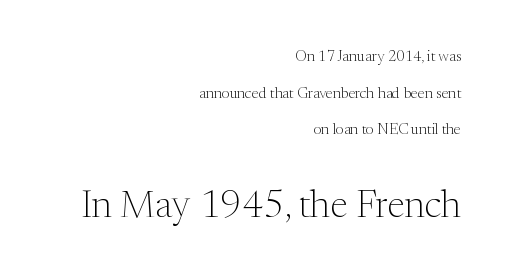
The image shows 38 px light serif type, upright; set right-aligned, loose line spacing (2.44x), normal letter spacing, not underlined; the second (bottom) block is 2.53x larger; medium stroke contrast and a medium x-height.
